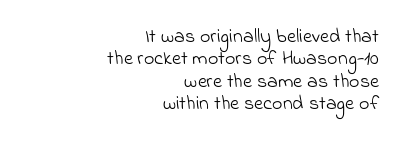
Think standard paragraph weight, or any step lighter than that. Has an underline been added? It has not. How would I describe the line gaps? Narrow and economical. Is the block centered? No — it sits flush against the right margin.
